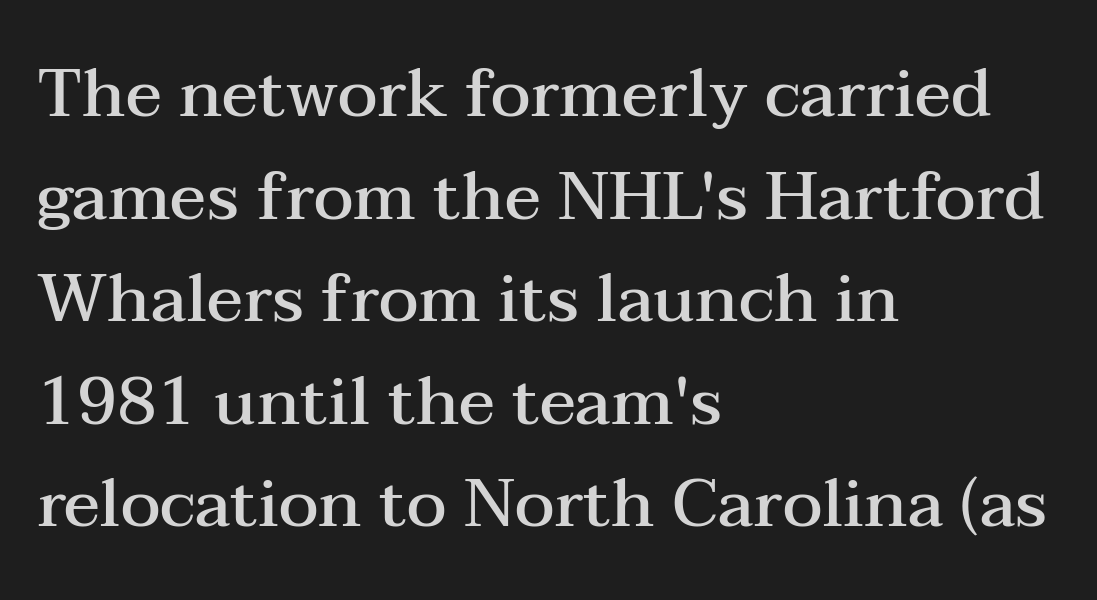
Q: Is the text bold? A: Semi-bold.
Q: Is the text italic (slanted)? A: No, it is upright.
Q: Is the typeface a serif or a sans-serif typeface? A: Serif.
Q: Is the text underlined? A: No.
Q: How is the paragraph aligned? A: Left-aligned.
Q: Is the spacing between letters normal or unusually wide? A: Normal.
Q: Is the spacing between lines tight, normal or loose? A: Normal.
Q: Width (condensed, normal, or wide)? A: Wide.
Q: Stroke contrast? A: Medium.
Q: x-height? A: Medium.
Q: Monospaced? A: No.
